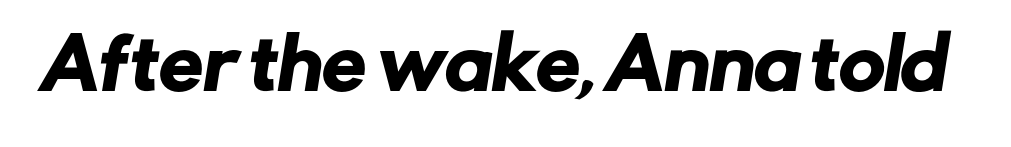
{"serif": "no", "width": "normal", "stroke_contrast": "low", "x_height": "medium", "monospaced": "no", "underline": "no", "letter_spacing": "normal", "letter_spacing_em": 0.0, "glyph_px": 70}
